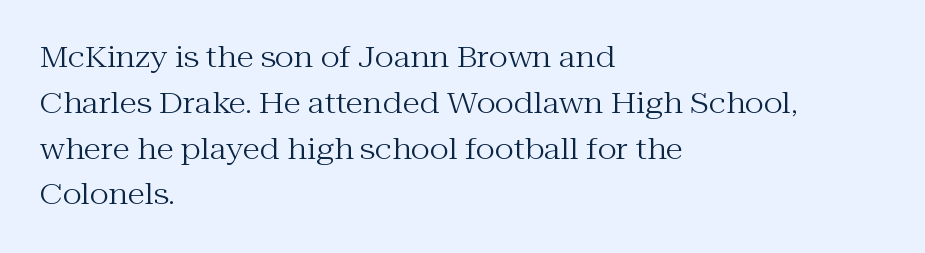
{"serif": "yes", "italic": "no", "bold": "no", "weight": "regular", "width": "normal", "stroke_contrast": "medium", "x_height": "medium", "monospaced": "no", "underline": "no", "align": "left", "line_spacing": "normal", "line_spacing_ratio": 1.58, "letter_spacing": "normal", "letter_spacing_em": 0.0, "glyph_px": 29}
